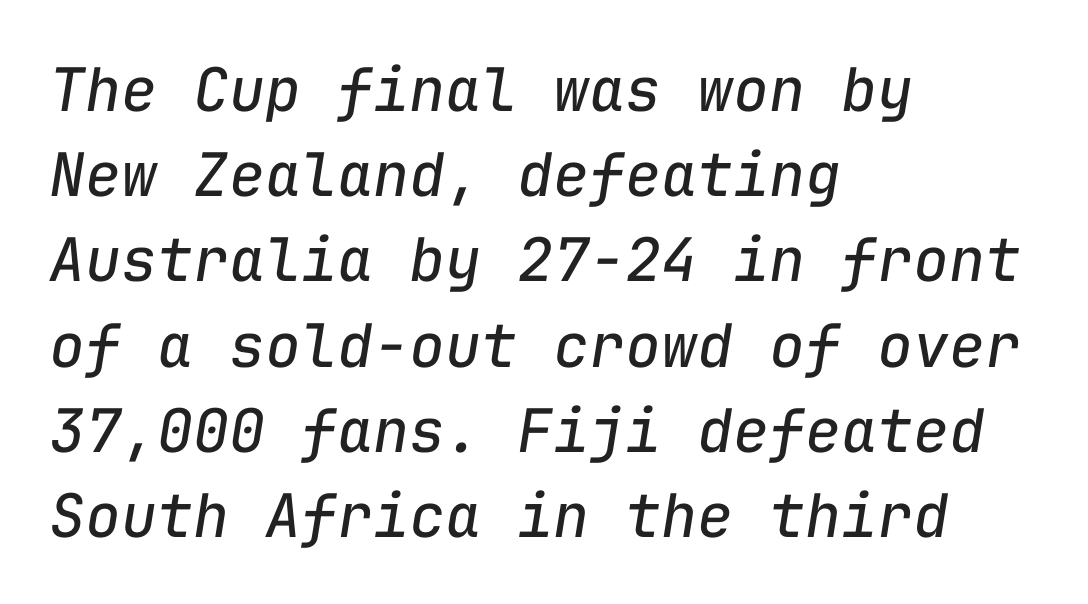
The image shows 60 px regular-weight type, italic (leaning right), monospaced; set left-aligned, normal line spacing (1.42x), normal letter spacing, not underlined; low stroke contrast and a medium x-height.
